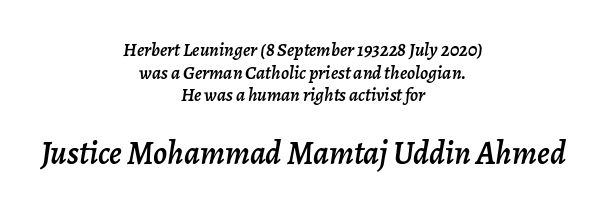
The image shows 33 px text type, italic (leaning right); set centered, line spacing 1.19x, normal letter spacing, not underlined; the second (bottom) block is 1.74x larger; low stroke contrast and a medium x-height.
